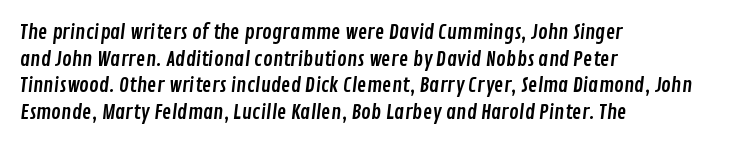
{"underline": "no", "align": "left", "line_spacing": "normal", "line_spacing_ratio": 1.33, "letter_spacing": "normal", "letter_spacing_em": 0.0, "glyph_px": 20}
